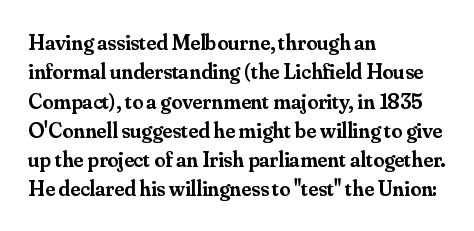
Q: Is the text bold? A: Semi-bold.
Q: Is the text italic (slanted)? A: No, it is upright.
Q: Is the text underlined? A: No.
Q: How is the paragraph aligned? A: Left-aligned.
Q: Is the spacing between letters normal or unusually wide? A: Normal.
Q: Is the spacing between lines tight, normal or loose? A: Normal.
